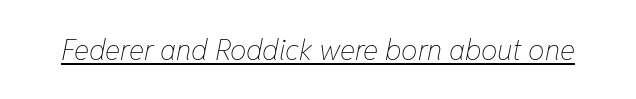
Does the lettering tilt? It does — this is italic. You could call the tracking neutral — neither tight nor loose. The passage shown is not bold in any degree. Varying glyph widths throughout — classic text-font behaviour. The words here are underlined.
